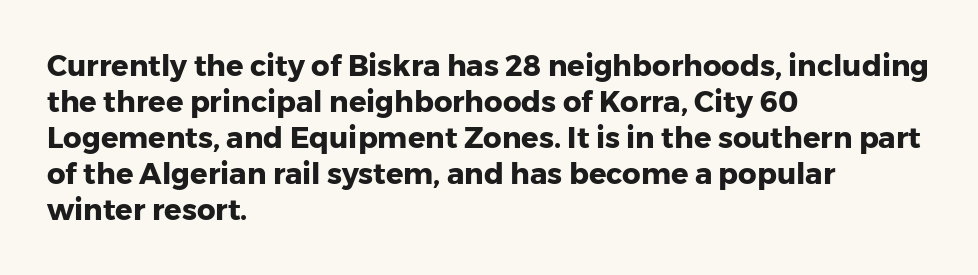
The image shows 29 px heavy sans-serif type, upright; set left-aligned, line spacing 1.24x, normal letter spacing, not underlined; low stroke contrast and a medium x-height.
